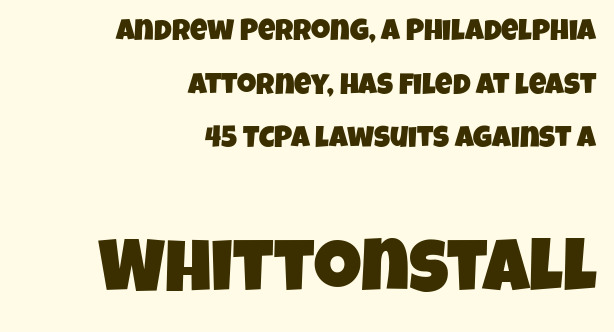
The image shows 74 px condensed sans-serif type; set right-aligned, line spacing 1.79x, normal letter spacing, not underlined; the second (bottom) block is 2.47x larger; low stroke contrast and a large x-height.
